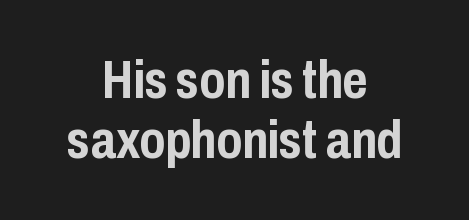
Q: Is the text bold? A: Yes.
Q: Is the text italic (slanted)? A: No, it is upright.
Q: Is the typeface a serif or a sans-serif typeface? A: Sans-serif.
Q: Is the text underlined? A: No.
Q: How is the paragraph aligned? A: Centered.
Q: Is the spacing between letters normal or unusually wide? A: Normal.
Q: Is the spacing between lines tight, normal or loose? A: Tight.
Q: Width (condensed, normal, or wide)? A: Condensed.
Q: Stroke contrast? A: Low.
Q: x-height? A: Medium.
Q: Monospaced? A: No.
